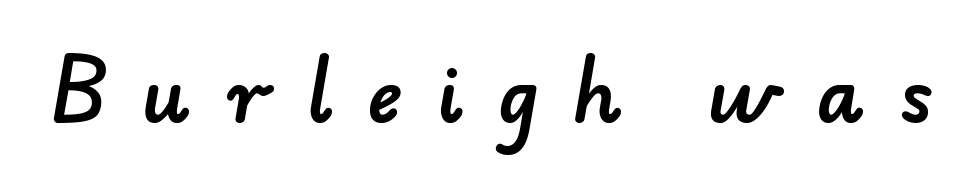
{"serif": "no", "width": "normal", "stroke_contrast": "low", "x_height": "small", "monospaced": "no", "underline": "no", "letter_spacing": "wide", "letter_spacing_em": 0.48, "glyph_px": 74}
